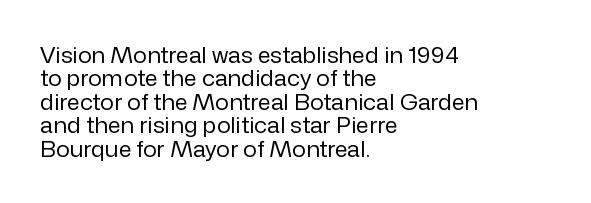
{"italic": "no", "bold": "no", "underline": "no", "align": "left", "line_spacing": "tight", "line_spacing_ratio": 1.02, "letter_spacing": "normal", "letter_spacing_em": 0.0, "glyph_px": 23}
